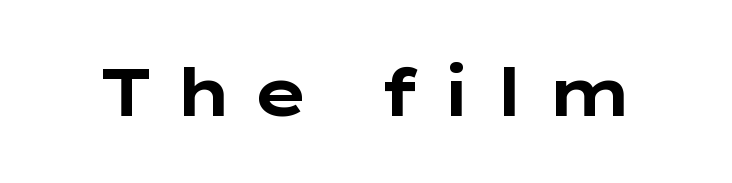
{"serif": "no", "italic": "no", "bold": "yes", "weight": "bold", "width": "wide", "stroke_contrast": "low", "x_height": "medium", "monospaced": "no", "underline": "no", "letter_spacing": "wide", "letter_spacing_em": 0.27, "glyph_px": 66}
